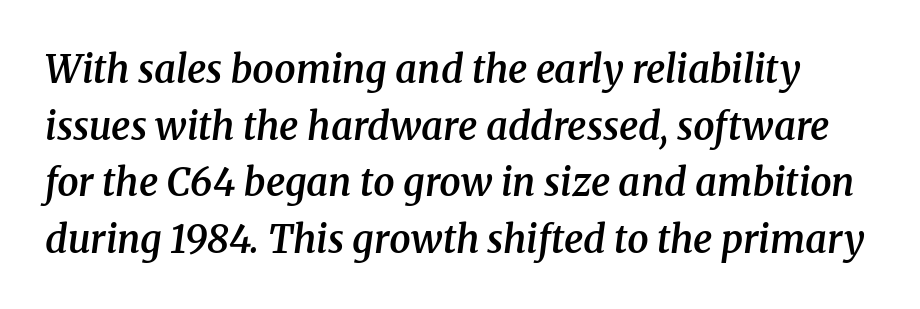
The image shows 38 px semibold serif type, italic (leaning right); set normal line spacing (1.49x), normal letter spacing, not underlined; medium stroke contrast and a medium x-height.
